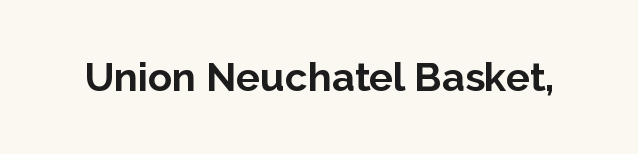
The image shows 40 px bold sans-serif type, upright; set normal letter spacing, not underlined; low stroke contrast and a medium x-height.
